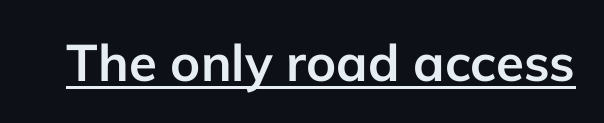
The image shows 51 px semibold sans-serif type, upright; set normal letter spacing, underlined; low stroke contrast and a medium x-height.
